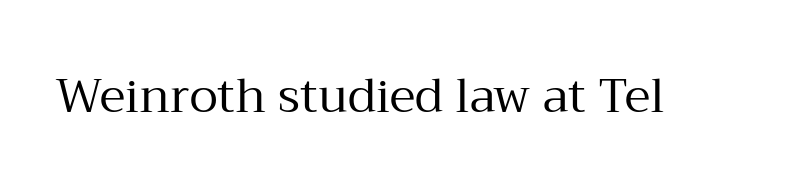
{"serif": "yes", "italic": "no", "bold": "no", "weight": "regular", "width": "normal", "stroke_contrast": "medium", "x_height": "medium", "monospaced": "no", "underline": "no", "letter_spacing": "normal", "letter_spacing_em": 0.0, "glyph_px": 47}
